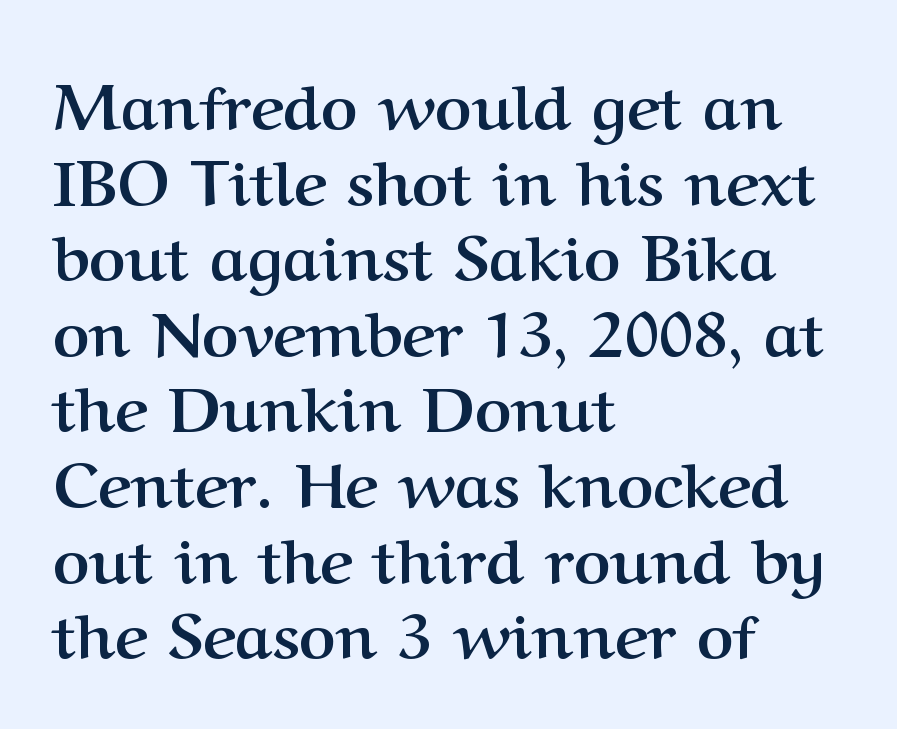
{"serif": "yes", "italic": "no", "bold": "yes", "weight": "semibold", "width": "normal", "stroke_contrast": "medium", "x_height": "medium", "monospaced": "no", "underline": "no", "align": "left", "line_spacing_ratio": 1.2, "letter_spacing": "normal", "letter_spacing_em": 0.0, "glyph_px": 63}
